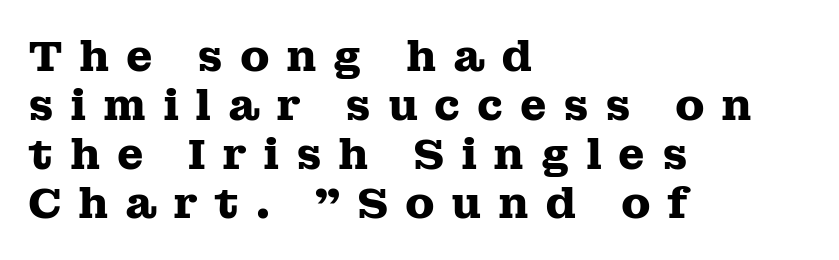
Q: Is the text bold? A: Yes.
Q: Is the text italic (slanted)? A: No, it is upright.
Q: Is the typeface a serif or a sans-serif typeface? A: Serif.
Q: Is the text underlined? A: No.
Q: How is the paragraph aligned? A: Left-aligned.
Q: Is the spacing between letters normal or unusually wide? A: Unusually wide.
Q: Is the spacing between lines tight, normal or loose? A: Tight.
Q: Width (condensed, normal, or wide)? A: Wide.
Q: Stroke contrast? A: Medium.
Q: x-height? A: Medium.
Q: Monospaced? A: No.
